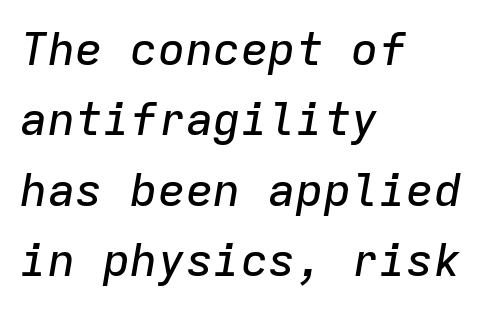
The image shows 46 px text type, italic (leaning right), monospaced; set left-aligned, normal line spacing (1.53x), normal letter spacing, not underlined; low stroke contrast and a medium x-height.
